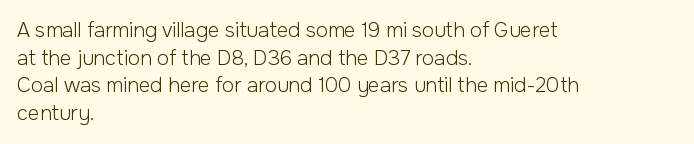
Q: Is the text bold? A: No.
Q: Is the text italic (slanted)? A: No, it is upright.
Q: Is the text underlined? A: No.
Q: How is the paragraph aligned? A: Left-aligned.
Q: Is the spacing between letters normal or unusually wide? A: Normal.
Q: Is the spacing between lines tight, normal or loose? A: Normal.
